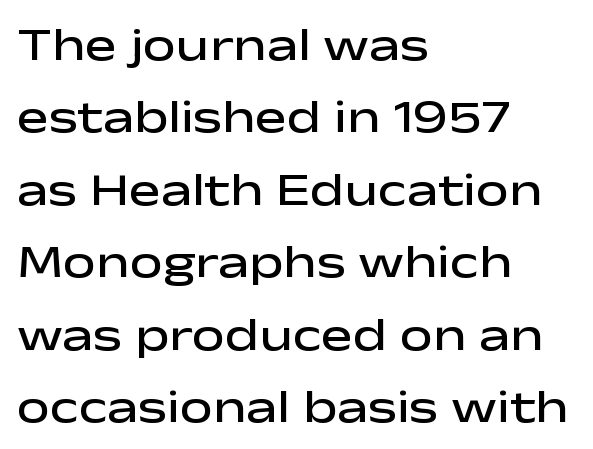
Q: Is the text bold? A: Semi-bold.
Q: Is the text italic (slanted)? A: No, it is upright.
Q: Is the typeface a serif or a sans-serif typeface? A: Sans-serif.
Q: Is the text underlined? A: No.
Q: How is the paragraph aligned? A: Left-aligned.
Q: Is the spacing between letters normal or unusually wide? A: Normal.
Q: Is the spacing between lines tight, normal or loose? A: Normal.
Q: Width (condensed, normal, or wide)? A: Wide.
Q: Stroke contrast? A: Low.
Q: x-height? A: Medium.
Q: Monospaced? A: No.
